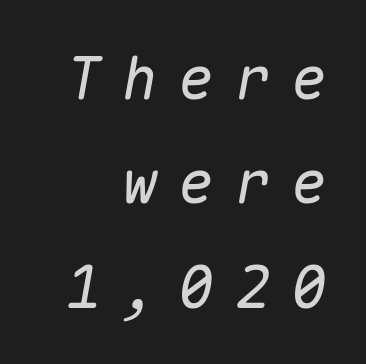
{"italic": "yes", "lean": "right", "slant_degrees": 10, "width": "normal", "stroke_contrast": "medium", "x_height": "medium", "monospaced": "yes", "underline": "no", "align": "right", "line_spacing_ratio": 1.77, "letter_spacing": "wide", "letter_spacing_em": 0.35, "glyph_px": 59}
